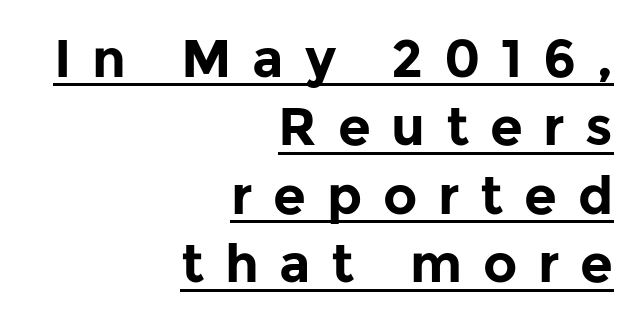
The image shows 53 px bold sans-serif type, upright; set right-aligned, normal line spacing (1.29x), unusually wide letter spacing (+0.39 em), underlined; low stroke contrast and a medium x-height.
